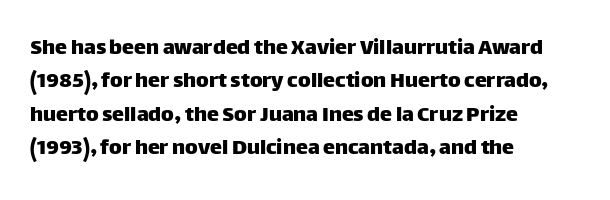
{"italic": "no", "underline": "no", "align": "left", "line_spacing": "normal", "line_spacing_ratio": 1.39, "letter_spacing": "normal", "letter_spacing_em": 0.0, "glyph_px": 24}
